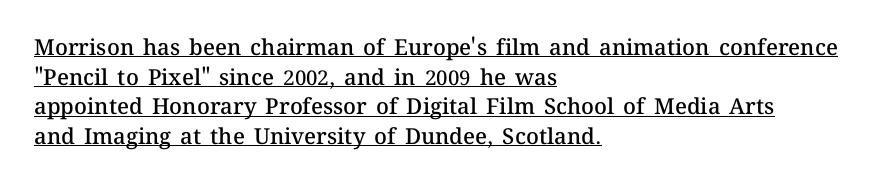
Q: Is the text bold? A: Semi-bold.
Q: Is the text italic (slanted)? A: No, it is upright.
Q: Is the text underlined? A: Yes.
Q: How is the paragraph aligned? A: Left-aligned.
Q: Is the spacing between letters normal or unusually wide? A: Normal.
Q: Is the spacing between lines tight, normal or loose? A: Normal.
